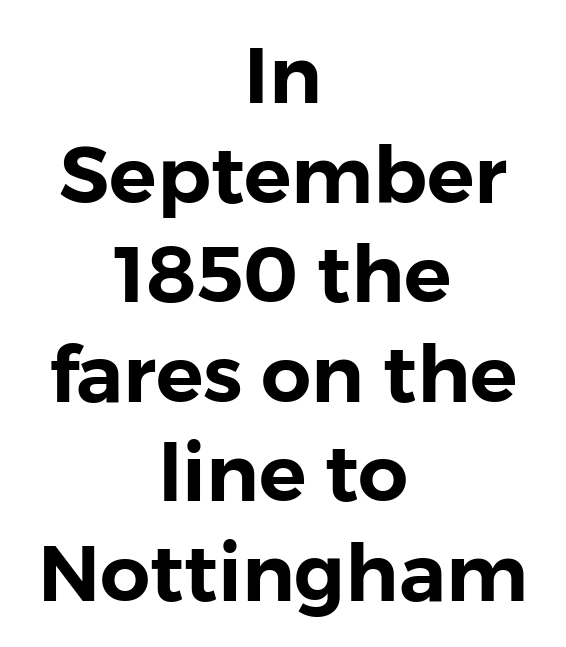
{"serif": "no", "italic": "no", "width": "normal", "stroke_contrast": "low", "x_height": "medium", "monospaced": "no", "underline": "no", "align": "center", "line_spacing": "normal", "line_spacing_ratio": 1.26, "letter_spacing": "normal", "letter_spacing_em": 0.0, "glyph_px": 79}
